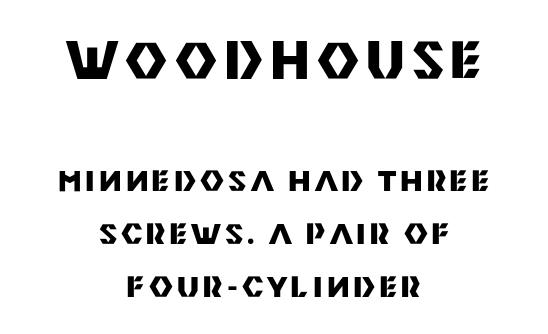
{"serif": "no", "italic": "no", "bold": "yes", "weight": "heavy", "width": "normal", "stroke_contrast": "medium", "x_height": "large", "monospaced": "no", "underline": "no", "align": "center", "line_spacing_ratio": 1.83, "larger_block": "first", "size_ratio": 1.76, "glyph_px": 51}
